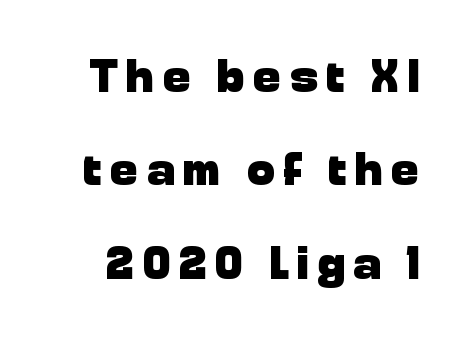
{"serif": "no", "italic": "no", "bold": "yes", "weight": "heavy", "width": "normal", "stroke_contrast": "low", "x_height": "medium", "monospaced": "no", "underline": "no", "line_spacing": "loose", "line_spacing_ratio": 2.03, "glyph_px": 46}
